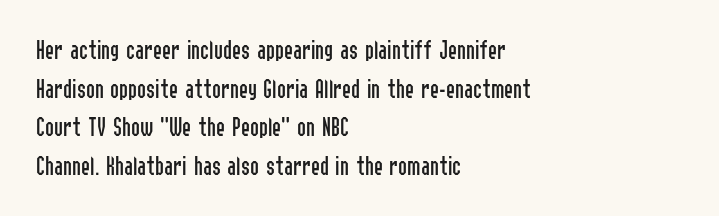
{"italic": "no", "bold": "no", "underline": "no", "align": "left", "line_spacing": "normal", "line_spacing_ratio": 1.43, "letter_spacing": "normal", "letter_spacing_em": 0.0, "glyph_px": 27}
